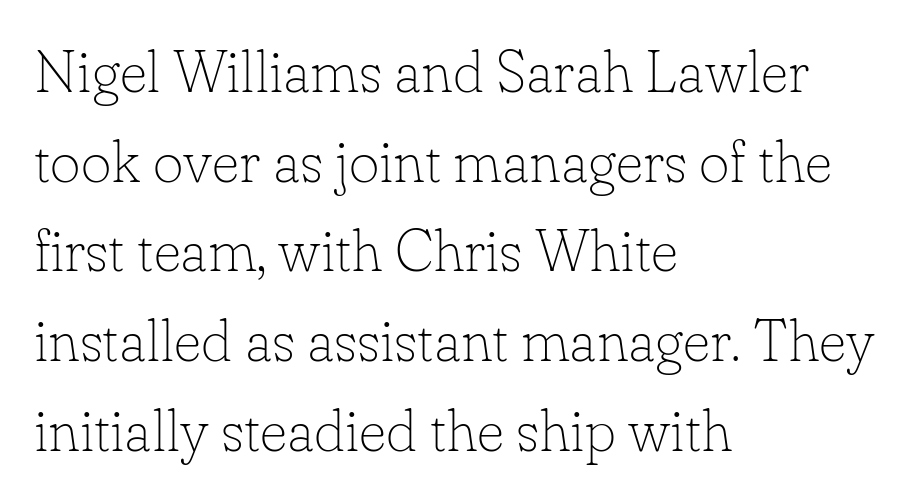
{"serif": "yes", "italic": "no", "bold": "no", "weight": "thin", "width": "normal", "stroke_contrast": "low", "x_height": "small", "monospaced": "no", "underline": "no", "align": "left", "line_spacing": "normal", "line_spacing_ratio": 1.52, "letter_spacing": "normal", "letter_spacing_em": 0.0, "glyph_px": 59}
